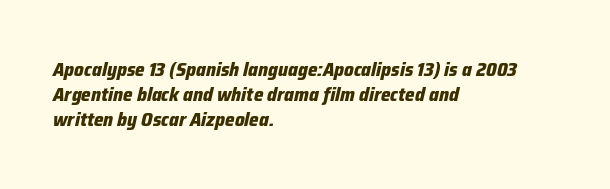
The image shows 20 px bold type, italic (leaning right); set left-aligned, normal line spacing (1.26x), normal letter spacing, not underlined.
